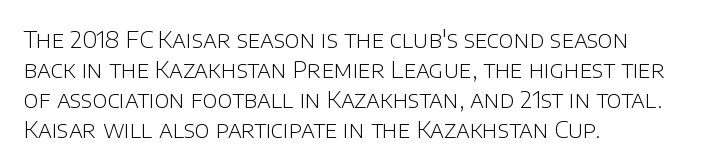
The image shows 23 px text type, upright; set left-aligned, normal line spacing (1.3x), normal letter spacing, not underlined.
